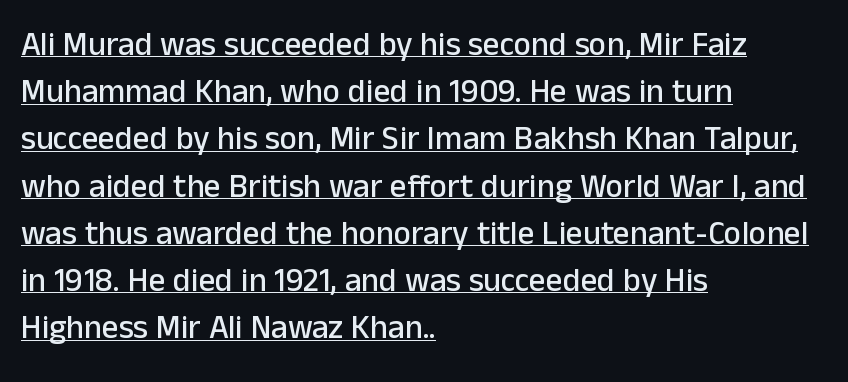
{"serif": "no", "italic": "no", "width": "normal", "stroke_contrast": "low", "x_height": "medium", "monospaced": "no", "underline": "yes", "align": "left", "line_spacing": "normal", "line_spacing_ratio": 1.43, "letter_spacing": "normal", "letter_spacing_em": 0.0, "glyph_px": 33}
